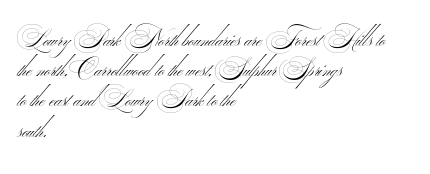
The image shows 24 px text type; set left-aligned, normal line spacing (1.26x), normal letter spacing, not underlined.
